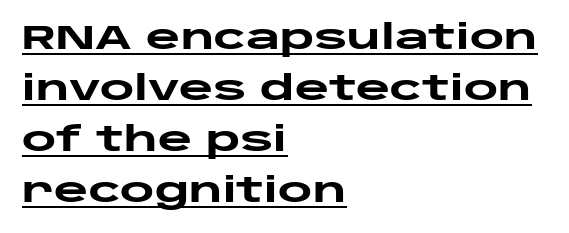
In terms of letterform style, serifs are entirely absent. One-word summary of the alignment: left. Letter spacing: default. The face used here appears with an underline applied.
